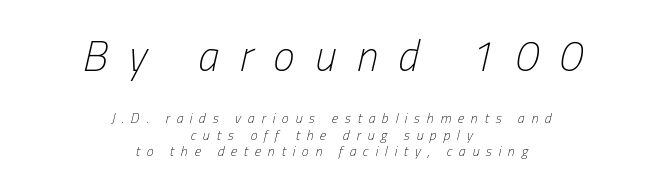
Q: Is the text bold? A: No.
Q: Is the text italic (slanted)? A: Yes, it leans right by about 13 degrees.
Q: Is the text underlined? A: No.
Q: How is the paragraph aligned? A: Centered.
Q: Is the spacing between letters normal or unusually wide? A: Unusually wide.
Q: Which block of text is set in a larger size, the first (top) or the second (bottom)? A: The first (top) one.
Q: Width (condensed, normal, or wide)? A: Condensed.
Q: Stroke contrast? A: Low.
Q: x-height? A: Medium.
Q: Monospaced? A: No.
